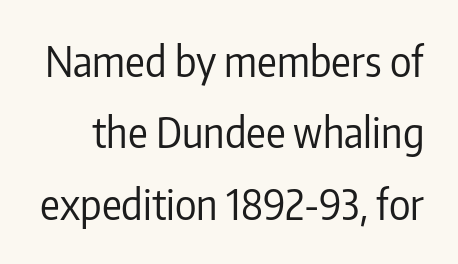
Q: Is the text bold? A: No.
Q: Is the text italic (slanted)? A: No, it is upright.
Q: Is the typeface a serif or a sans-serif typeface? A: Sans-serif.
Q: Is the text underlined? A: No.
Q: Is the spacing between letters normal or unusually wide? A: Normal.
Q: Width (condensed, normal, or wide)? A: Condensed.
Q: Stroke contrast? A: Low.
Q: x-height? A: Medium.
Q: Monospaced? A: No.
